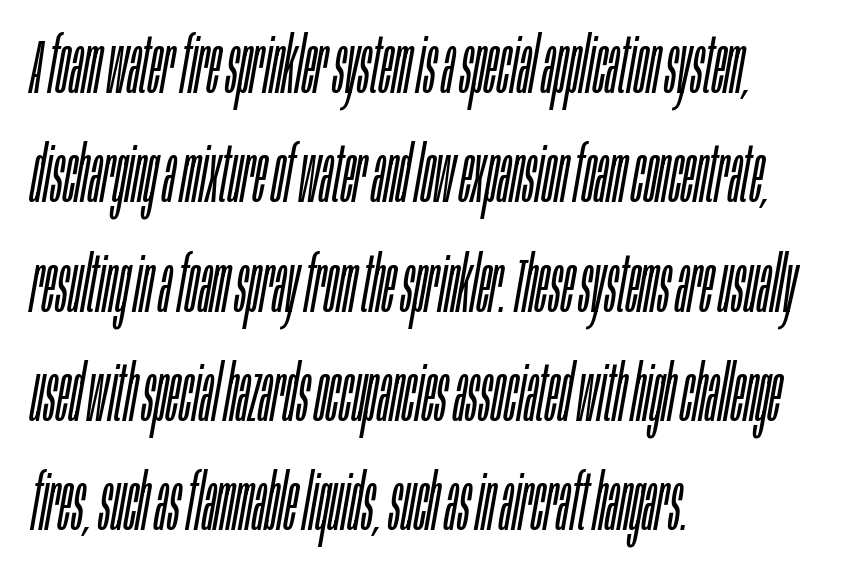
Q: Is the text bold? A: No.
Q: Is the text italic (slanted)? A: Yes, it leans right by about 10 degrees.
Q: Is the text underlined? A: No.
Q: How is the paragraph aligned? A: Left-aligned.
Q: Is the spacing between letters normal or unusually wide? A: Normal.
Q: Is the spacing between lines tight, normal or loose? A: Normal.
Q: Width (condensed, normal, or wide)? A: Condensed.
Q: Stroke contrast? A: Low.
Q: x-height? A: Large.
Q: Monospaced? A: No.
